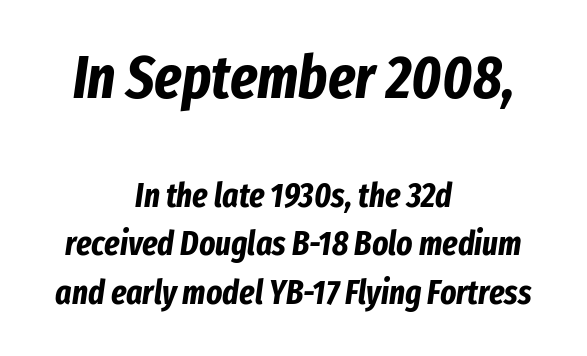
The image shows 60 px bold, condensed type, italic (leaning right); set centered, normal line spacing (1.43x), normal letter spacing, not underlined; the first (top) block is 1.76x larger; low stroke contrast and a medium x-height.
